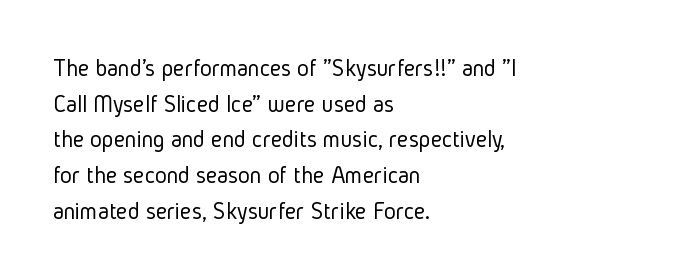
Q: Is the text bold? A: No.
Q: Is the text italic (slanted)? A: No, it is upright.
Q: Is the text underlined? A: No.
Q: How is the paragraph aligned? A: Left-aligned.
Q: Is the spacing between letters normal or unusually wide? A: Normal.
Q: Is the spacing between lines tight, normal or loose? A: Normal.
